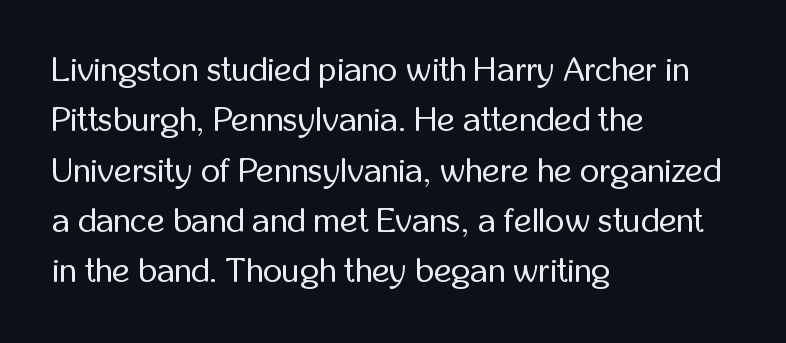
The image shows 34 px regular-weight, condensed sans-serif type, upright; set left-aligned, normal line spacing (1.48x), normal letter spacing, not underlined; low stroke contrast and a medium x-height.
